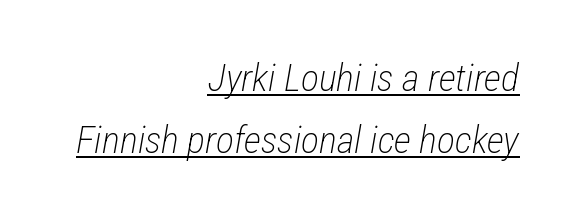
What's the leading like? Ordinary, nothing unusual. This is underlined copy, the kind a proofreader might mark for attention. Each letter keeps its own natural width here, so spacing adapts to shape. Heft: none added — not bold. Here the glyphs are tracked normally, forming tight word shapes.
